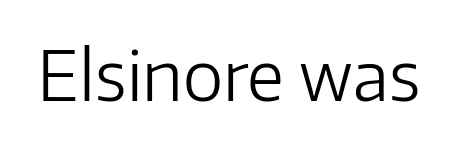
The image shows 69 px light sans-serif type, upright; set normal letter spacing, not underlined; low stroke contrast and a medium x-height.
